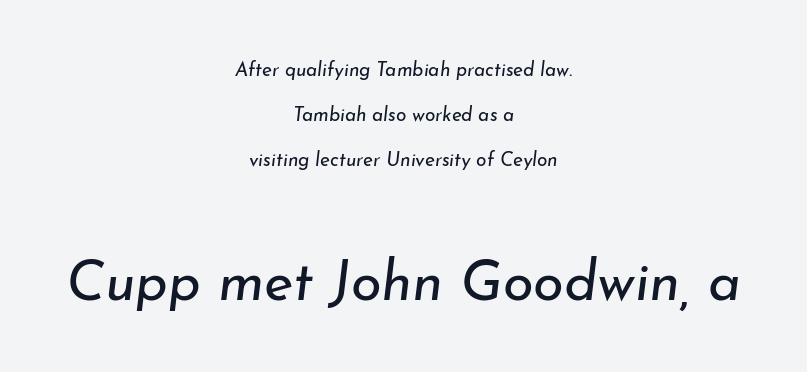
Q: Is the text bold? A: No.
Q: Is the text italic (slanted)? A: Yes, it leans right by about 7 degrees.
Q: Is the text underlined? A: No.
Q: How is the paragraph aligned? A: Centered.
Q: Is the spacing between letters normal or unusually wide? A: Normal.
Q: Is the spacing between lines tight, normal or loose? A: Loose.
Q: Which block of text is set in a larger size, the first (top) or the second (bottom)? A: The second (bottom) one.
Q: Width (condensed, normal, or wide)? A: Normal.
Q: Stroke contrast? A: Low.
Q: x-height? A: Small.
Q: Monospaced? A: No.
